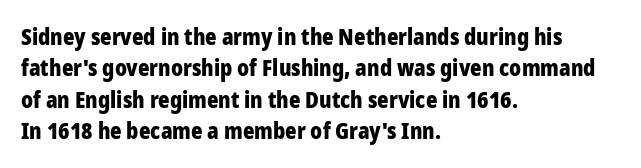
The image shows 22 px bold type, upright; set left-aligned, normal line spacing (1.43x), normal letter spacing, not underlined.
